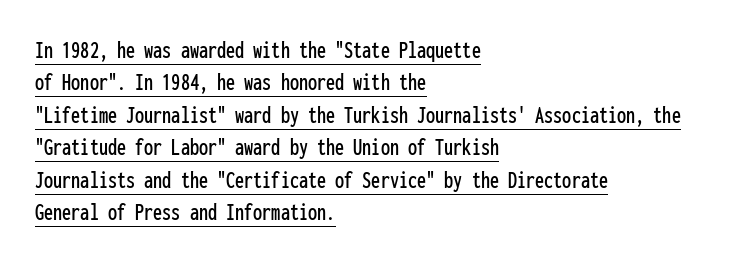
Q: Is the text italic (slanted)? A: No, it is upright.
Q: Is the text underlined? A: Yes.
Q: How is the paragraph aligned? A: Left-aligned.
Q: Is the spacing between letters normal or unusually wide? A: Normal.
Q: Is the spacing between lines tight, normal or loose? A: Normal.
